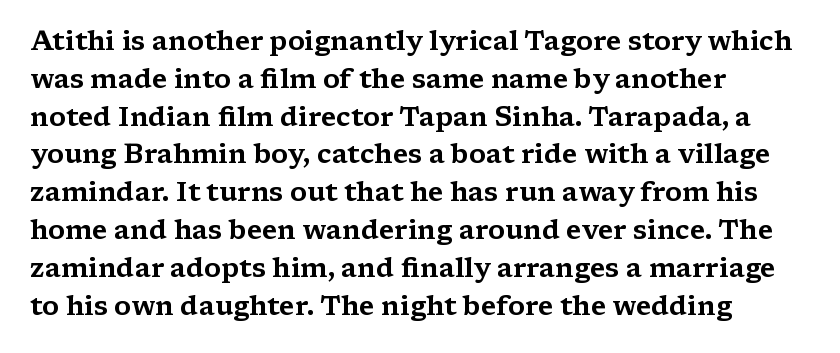
The ragged edge is on the right, which tells us the setting is flush left. Underline: absent. Does the leading feel generous? No, just average. The type is set solid horizontally, with unmodified tracking.
